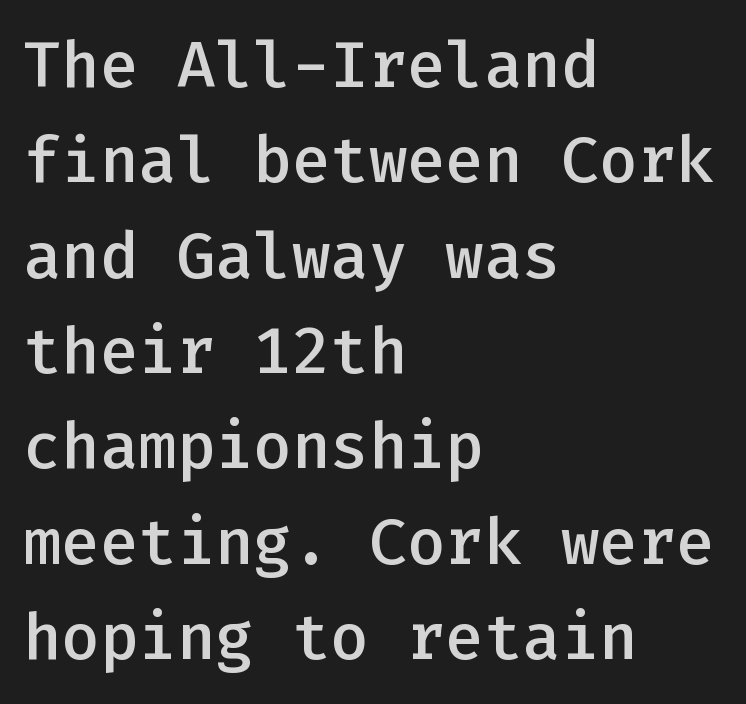
Q: Is the text bold? A: Semi-bold.
Q: Is the text italic (slanted)? A: No, it is upright.
Q: Is the typeface a serif or a sans-serif typeface? A: Sans-serif.
Q: Is the text underlined? A: No.
Q: How is the paragraph aligned? A: Left-aligned.
Q: Is the spacing between letters normal or unusually wide? A: Normal.
Q: Is the spacing between lines tight, normal or loose? A: Normal.
Q: Width (condensed, normal, or wide)? A: Normal.
Q: Stroke contrast? A: Low.
Q: x-height? A: Medium.
Q: Monospaced? A: Yes.
